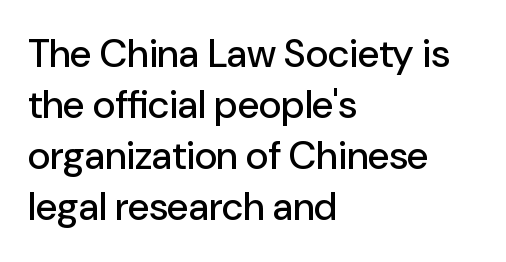
{"serif": "no", "italic": "no", "width": "normal", "stroke_contrast": "low", "x_height": "medium", "monospaced": "no", "underline": "no", "align": "left", "line_spacing": "normal", "line_spacing_ratio": 1.31, "letter_spacing": "normal", "letter_spacing_em": 0.0, "glyph_px": 39}
